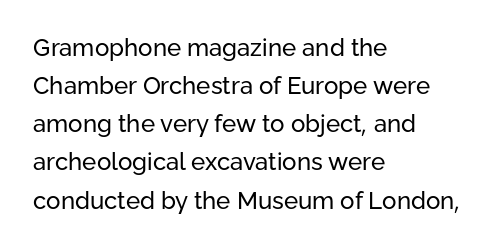
{"italic": "no", "bold": "no", "underline": "no", "align": "left", "line_spacing": "normal", "line_spacing_ratio": 1.59, "letter_spacing": "normal", "letter_spacing_em": 0.0, "glyph_px": 24}
